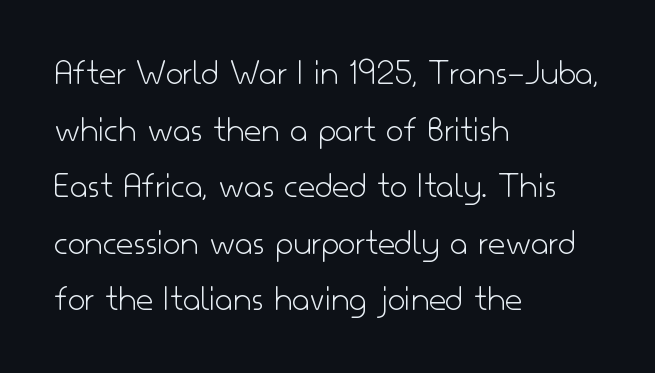
{"serif": "no", "italic": "no", "bold": "no", "weight": "light", "width": "normal", "stroke_contrast": "low", "x_height": "small", "monospaced": "no", "underline": "no", "align": "left", "line_spacing": "normal", "line_spacing_ratio": 1.49, "letter_spacing": "normal", "letter_spacing_em": 0.0, "glyph_px": 38}
